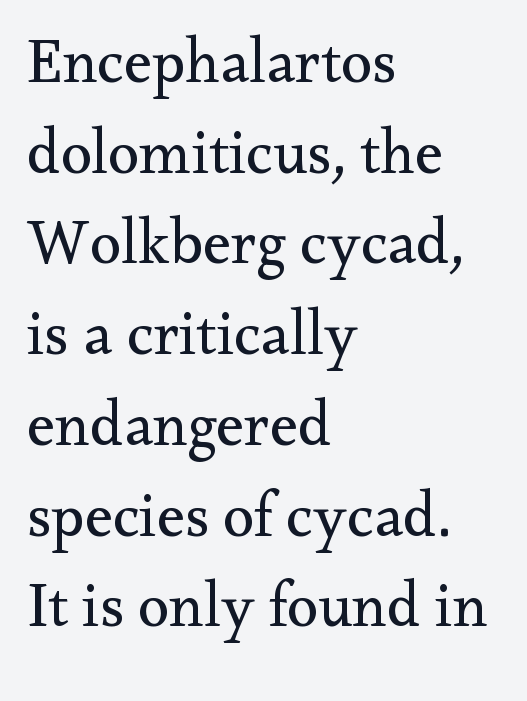
Q: Is the text bold? A: No.
Q: Is the text italic (slanted)? A: No, it is upright.
Q: Is the typeface a serif or a sans-serif typeface? A: Serif.
Q: Is the text underlined? A: No.
Q: How is the paragraph aligned? A: Left-aligned.
Q: Is the spacing between letters normal or unusually wide? A: Normal.
Q: Is the spacing between lines tight, normal or loose? A: Normal.
Q: Width (condensed, normal, or wide)? A: Normal.
Q: Stroke contrast? A: Medium.
Q: x-height? A: Small.
Q: Monospaced? A: No.
